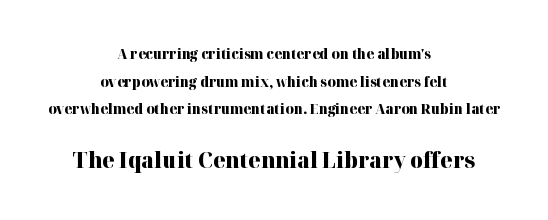
The image shows 22 px bold type, upright; set centered, loose line spacing (1.97x), normal letter spacing, not underlined; the second (bottom) block is 1.57x larger.
